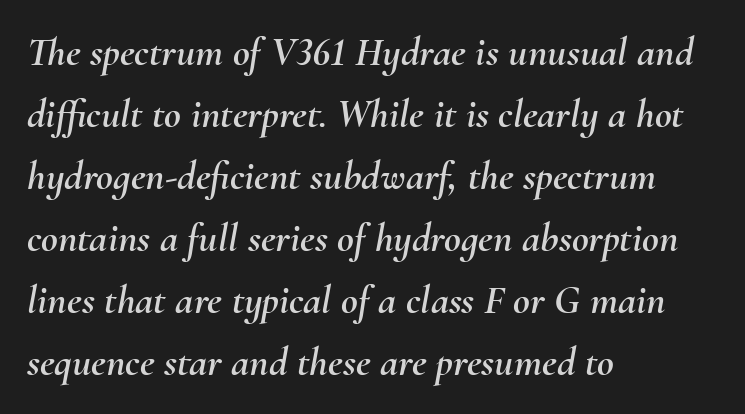
{"italic": "yes", "lean": "right", "slant_degrees": 10, "width": "normal", "stroke_contrast": "medium", "x_height": "small", "monospaced": "no", "underline": "no", "align": "left", "line_spacing": "normal", "line_spacing_ratio": 1.51, "letter_spacing": "normal", "letter_spacing_em": 0.0, "glyph_px": 41}
